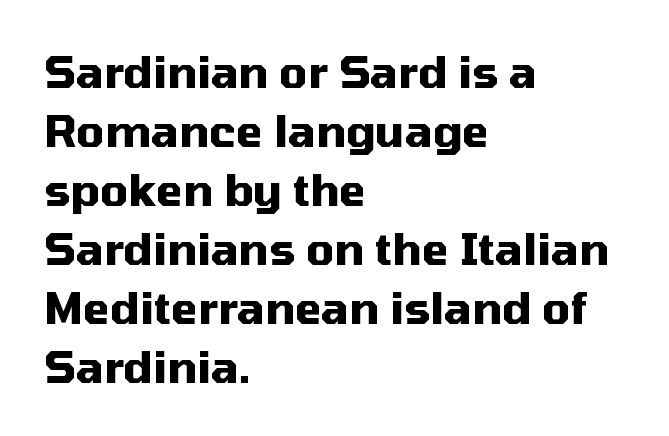
The rows are spaced the way most documents space them. The letters stand upright; this is a roman face. Note the varied advance widths — an 'i' is clearly narrower than an 'm'. The gap between lines stays unmarked.
